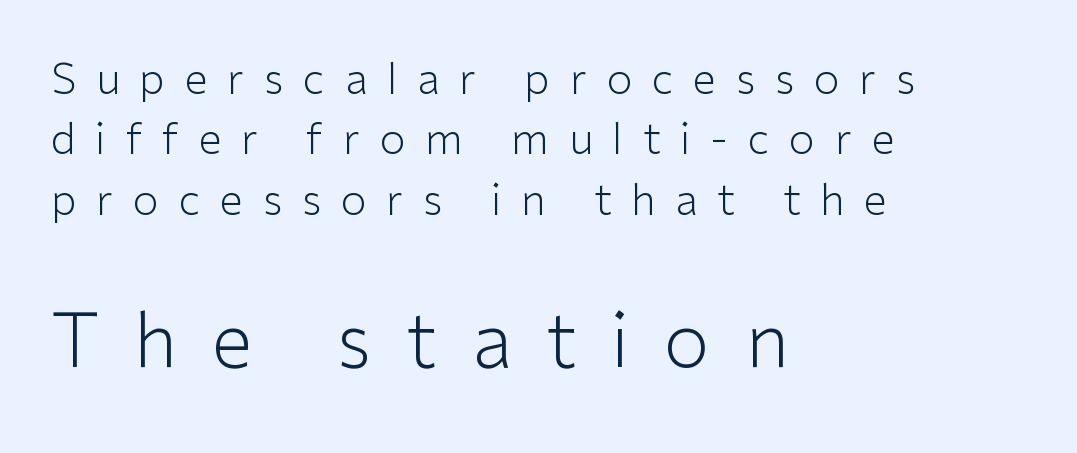
Q: Is the text bold? A: No.
Q: Is the text italic (slanted)? A: No, it is upright.
Q: Is the typeface a serif or a sans-serif typeface? A: Sans-serif.
Q: Is the text underlined? A: No.
Q: How is the paragraph aligned? A: Left-aligned.
Q: Is the spacing between letters normal or unusually wide? A: Unusually wide.
Q: Is the spacing between lines tight, normal or loose? A: Normal.
Q: Which block of text is set in a larger size, the first (top) or the second (bottom)? A: The second (bottom) one.
Q: Width (condensed, normal, or wide)? A: Normal.
Q: Stroke contrast? A: Low.
Q: x-height? A: Medium.
Q: Monospaced? A: No.
